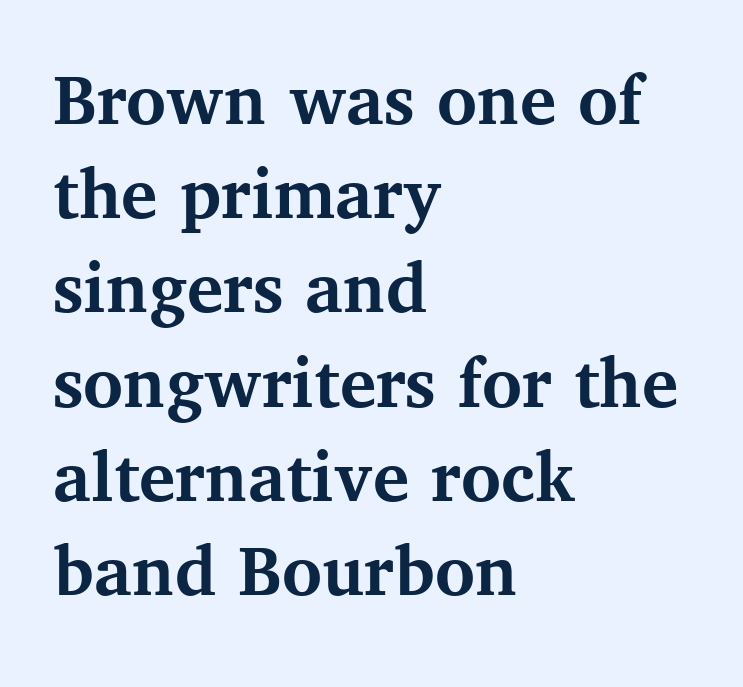
Q: Is the text bold? A: Yes.
Q: Is the text italic (slanted)? A: No, it is upright.
Q: Is the typeface a serif or a sans-serif typeface? A: Serif.
Q: Is the text underlined? A: No.
Q: How is the paragraph aligned? A: Left-aligned.
Q: Is the spacing between letters normal or unusually wide? A: Normal.
Q: Width (condensed, normal, or wide)? A: Normal.
Q: Stroke contrast? A: Medium.
Q: x-height? A: Medium.
Q: Monospaced? A: No.
